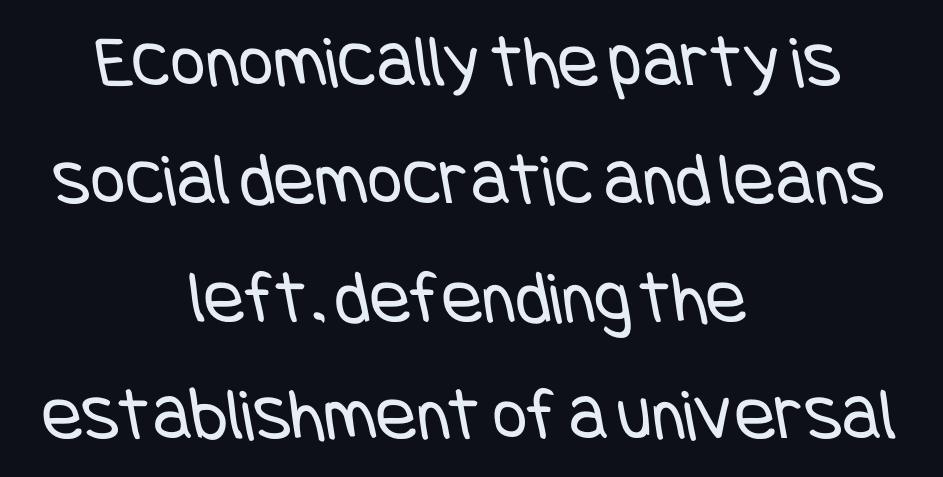
The lines in this sample share a center point and differ in where they start and stop. Weight: not bold — regular or lighter. The font family rendered here belongs to the sans-serif group. Descender tails drop into unmarked territory. The passage shown has conventional tracking throughout.
